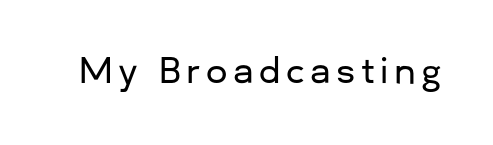
The image shows 34 px sans-serif type, upright; set not underlined; low stroke contrast and a medium x-height.
